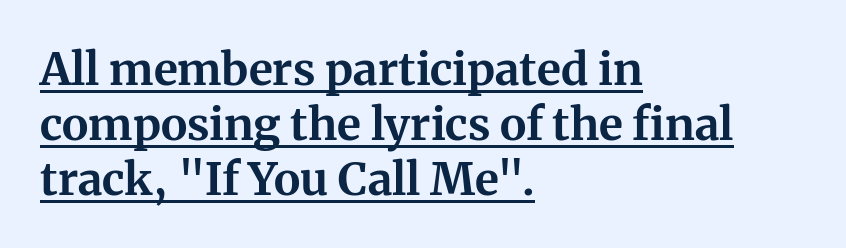
{"serif": "yes", "italic": "no", "bold": "yes", "weight": "bold", "width": "normal", "stroke_contrast": "medium", "x_height": "medium", "monospaced": "no", "underline": "yes", "align": "left", "line_spacing_ratio": 1.22, "letter_spacing": "normal", "letter_spacing_em": 0.0, "glyph_px": 45}
